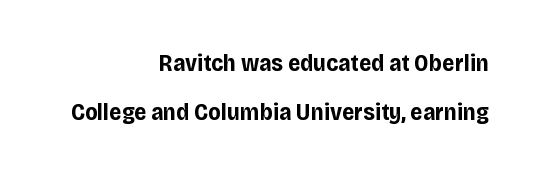
The image shows 24 px bold type, upright; set right-aligned, loose line spacing (2.03x), normal letter spacing, not underlined.
